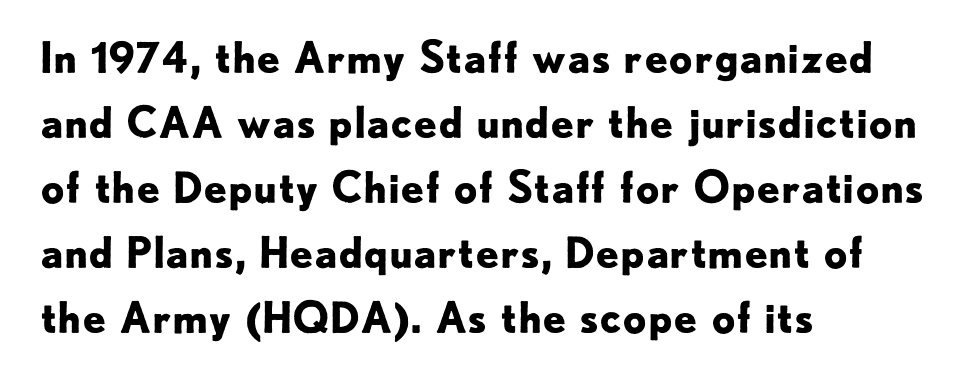
The image shows 42 px bold sans-serif type, upright; set left-aligned, normal line spacing (1.55x), normal letter spacing, not underlined; low stroke contrast and a small x-height.
